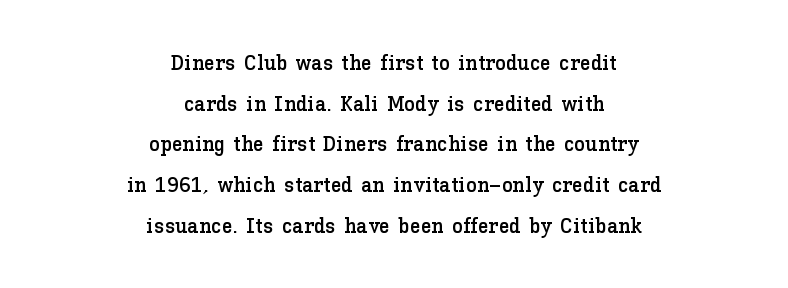
Q: Is the text italic (slanted)? A: No, it is upright.
Q: Is the text underlined? A: No.
Q: How is the paragraph aligned? A: Centered.
Q: Is the spacing between letters normal or unusually wide? A: Normal.
